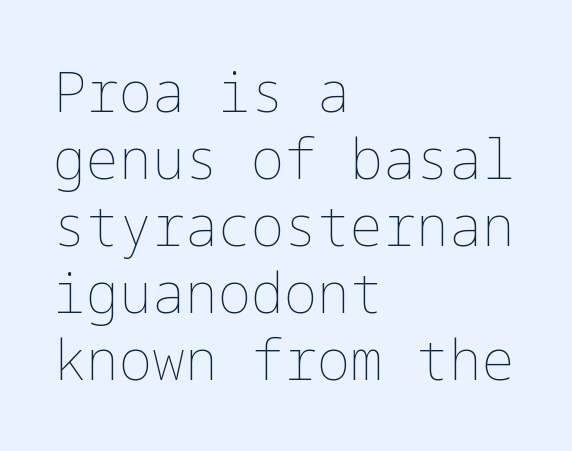
Q: Is the text bold? A: No.
Q: Is the text italic (slanted)? A: No, it is upright.
Q: Is the text underlined? A: No.
Q: How is the paragraph aligned? A: Left-aligned.
Q: Is the spacing between letters normal or unusually wide? A: Normal.
Q: Width (condensed, normal, or wide)? A: Normal.
Q: Stroke contrast? A: Low.
Q: x-height? A: Medium.
